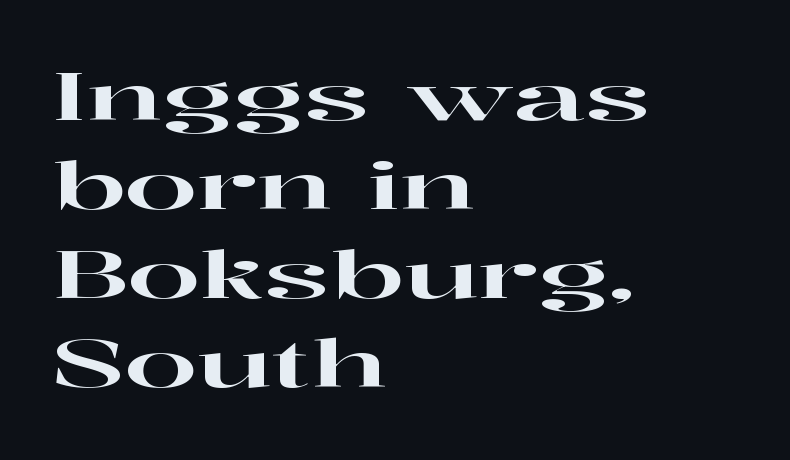
Unlike italic type, these characters show no tilt at all. The rows are spaced the way most documents space them. Is the block centered? No — it sits flush against the left margin. Each word holds together tightly as a unit, with standard inter-letter gaps. Descenders are the only things crossing below the line. Regarding serifs, this sample has them.
